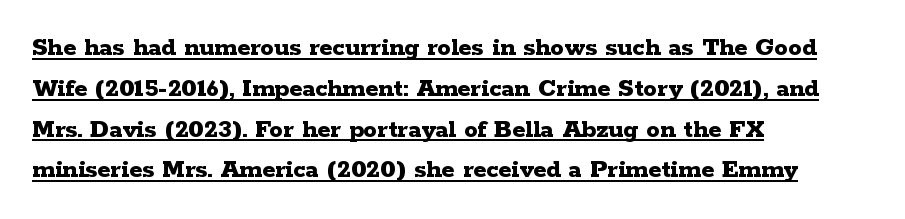
The image shows 27 px bold type, upright; set left-aligned, normal line spacing (1.51x), normal letter spacing, underlined.
